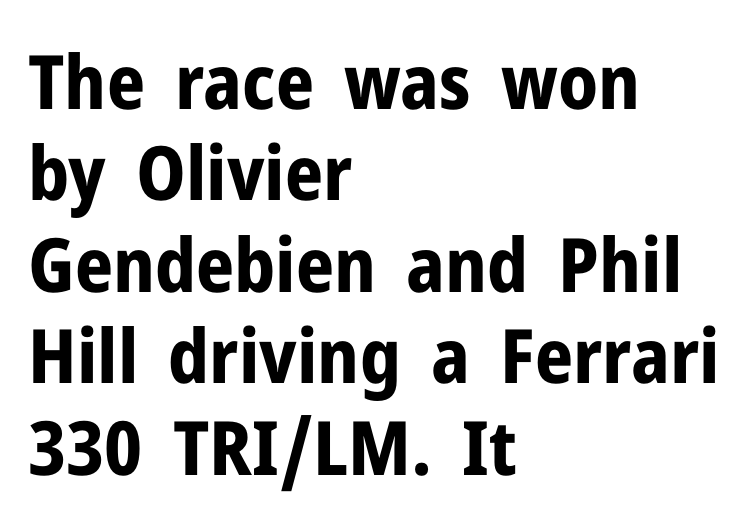
The passage shown is typed in a proportional face where columns would drift. Look at the tracking — it's just the regular setting, nothing added. Posture: upright roman. Observe the absence of serifs on each vertical stroke in this sample.
